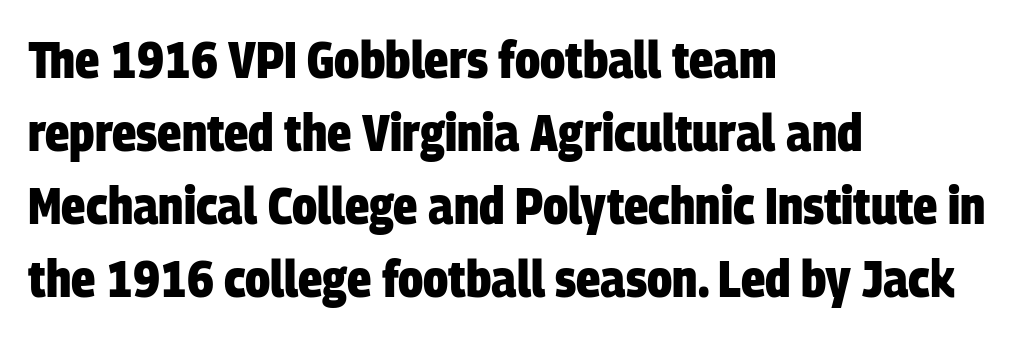
The image shows 51 px heavy, condensed sans-serif type; set left-aligned, normal line spacing (1.43x), normal letter spacing, not underlined; low stroke contrast and a large x-height.
